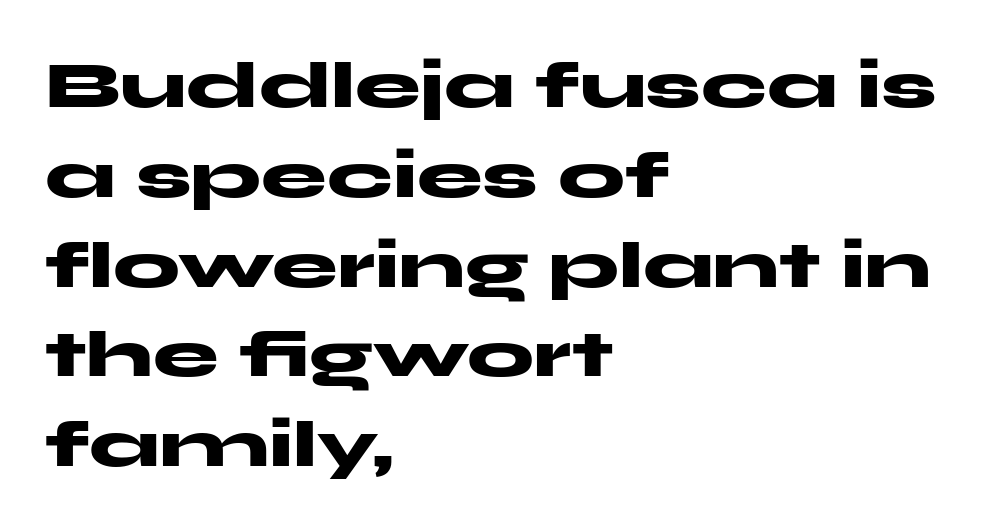
The space between consecutive lines is moderate. This rendering employs a face without finishing strokes, i.e., a sans-serif. The letters sit at their default tracking, neither squeezed nor spread. Notice how the stems are strictly vertical — no italics here. Do the characters align in a grid? No, the font is proportional. Decoration check: the copy has no underline.
